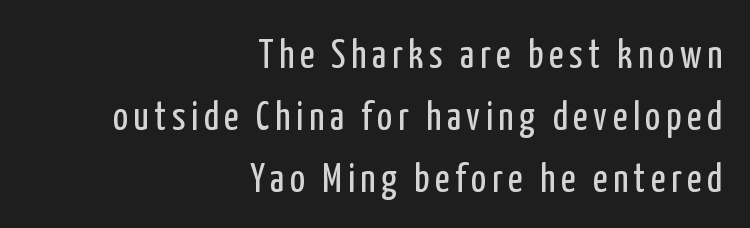
The image shows 40 px regular-weight, condensed sans-serif type, upright; set right-aligned, normal line spacing (1.55x), not underlined; low stroke contrast and a medium x-height.
